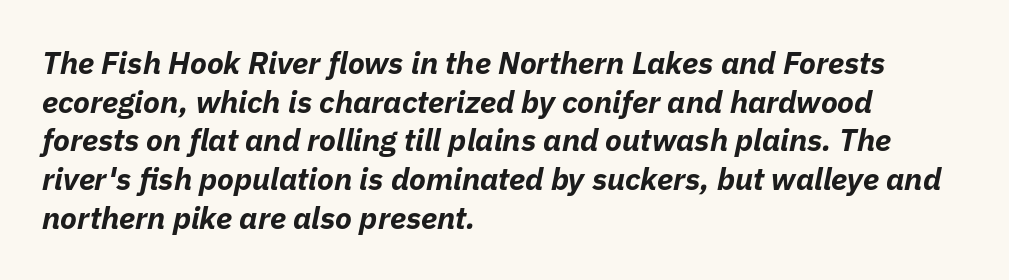
Tracking value appears to be zero — textbook default spacing. Line beginnings align vertically; line endings do not. How heavy is the stroke? Heavy — this is a bold. A typesetter would mark this as italic. Each new line begins a customary step beneath the previous one. Do the characters align in a grid? No, the font is proportional.
